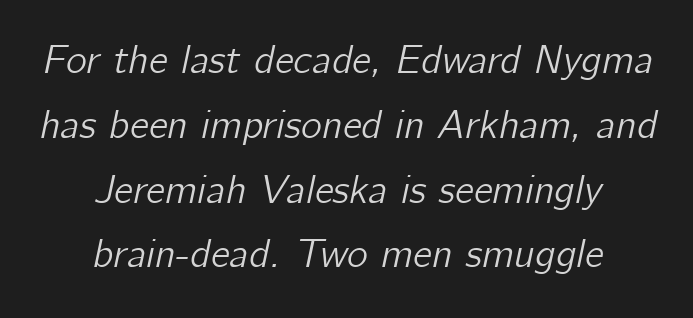
Q: Is the text italic (slanted)? A: Yes, it leans right by about 12 degrees.
Q: Is the text underlined? A: No.
Q: How is the paragraph aligned? A: Centered.
Q: Is the spacing between letters normal or unusually wide? A: Normal.
Q: Is the spacing between lines tight, normal or loose? A: Normal.
Q: Width (condensed, normal, or wide)? A: Normal.
Q: Stroke contrast? A: Low.
Q: x-height? A: Medium.
Q: Monospaced? A: No.
